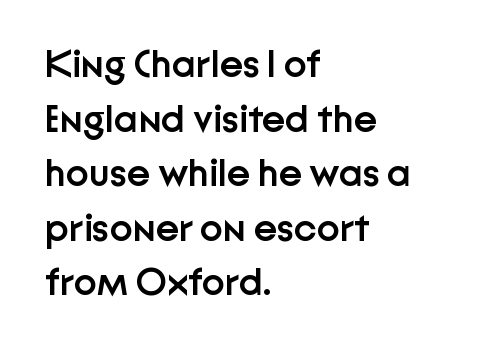
The lines sit at an ordinary, default distance from one another. These lines are set flush left with a ragged right edge. Nothing unusual about the tracking: characters are spaced as the font intends. The glyphs are unaccompanied by any horizontal stroke below them.
